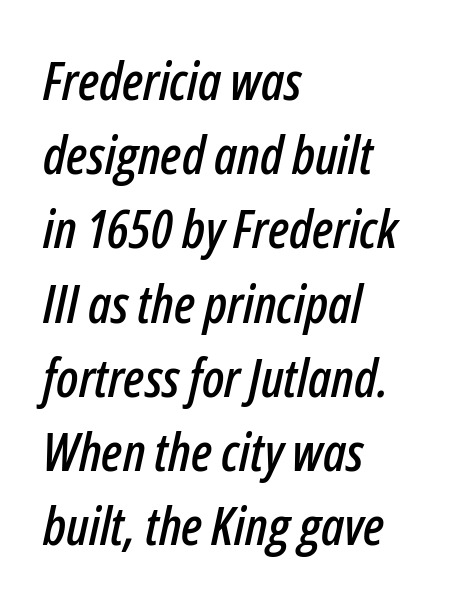
The image shows 53 px condensed type, italic (leaning right); set left-aligned, normal line spacing (1.4x), normal letter spacing, not underlined; low stroke contrast and a medium x-height.
